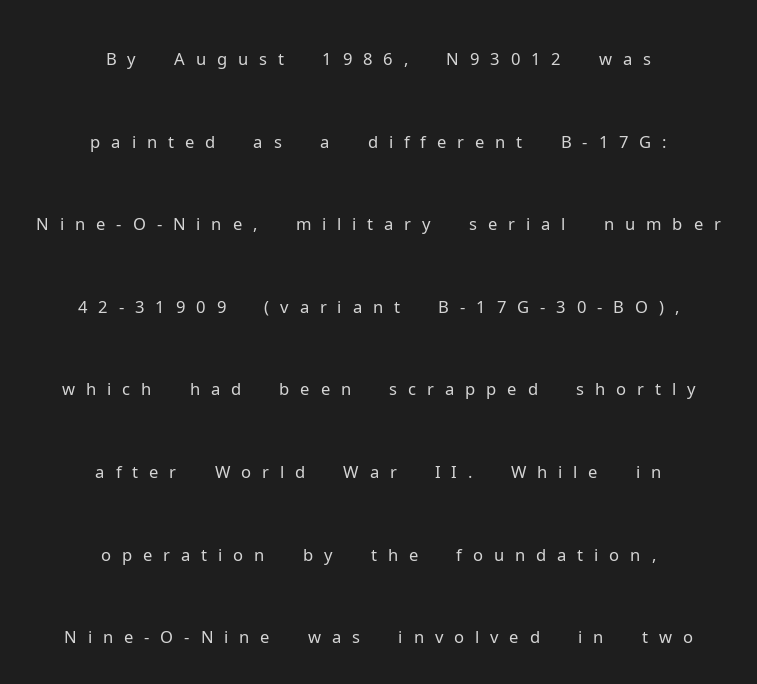
Q: Is the text bold? A: No.
Q: Is the text italic (slanted)? A: No, it is upright.
Q: Is the typeface a serif or a sans-serif typeface? A: Sans-serif.
Q: Is the text underlined? A: No.
Q: How is the paragraph aligned? A: Centered.
Q: Is the spacing between letters normal or unusually wide? A: Unusually wide.
Q: Is the spacing between lines tight, normal or loose? A: Loose.
Q: Width (condensed, normal, or wide)? A: Normal.
Q: Stroke contrast? A: Low.
Q: x-height? A: Medium.
Q: Monospaced? A: No.
